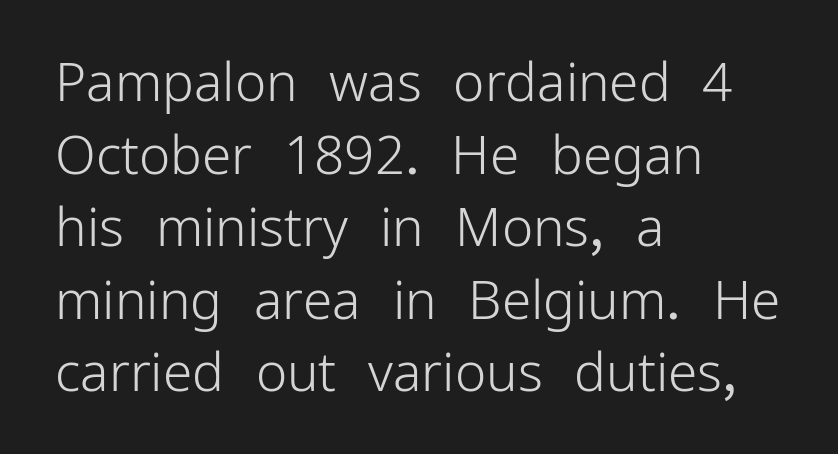
The letters carry no serifs — their stems end cleanly without finishing strokes. This is roman type, the default non-slanted kind. Beneath every word, the page is bare. These lines are rendered in a variable-pitch font. Unbolded letterforms with no extra heft. The gaps between neighbouring characters are ordinary and unremarkable.
